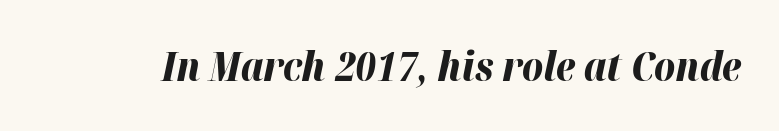
The image shows 40 px bold type, italic (leaning right); set normal letter spacing, not underlined; high stroke contrast and a medium x-height.
